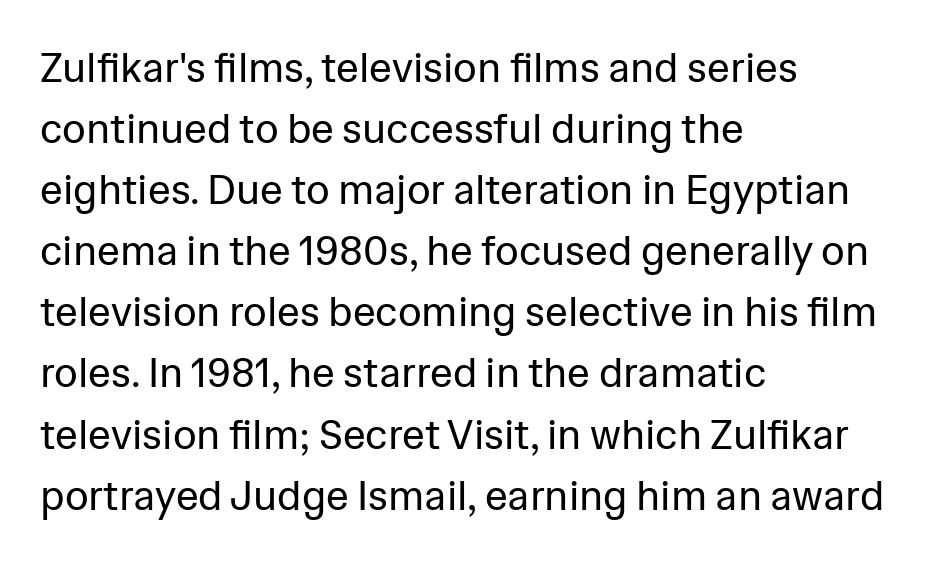
The image shows 41 px regular-weight sans-serif type, upright; set left-aligned, normal line spacing (1.49x), normal letter spacing, not underlined; low stroke contrast and a medium x-height.
